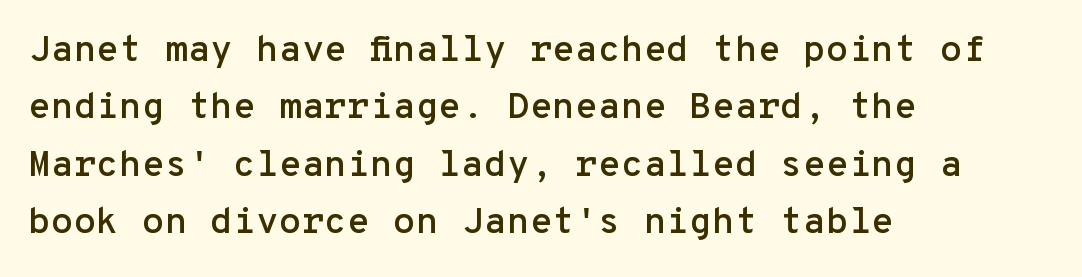
Q: Is the text italic (slanted)? A: No, it is upright.
Q: Is the typeface a serif or a sans-serif typeface? A: Sans-serif.
Q: Is the text underlined? A: No.
Q: How is the paragraph aligned? A: Left-aligned.
Q: Is the spacing between letters normal or unusually wide? A: Normal.
Q: Is the spacing between lines tight, normal or loose? A: Normal.
Q: Width (condensed, normal, or wide)? A: Normal.
Q: Stroke contrast? A: Low.
Q: x-height? A: Medium.
Q: Monospaced? A: Yes.
